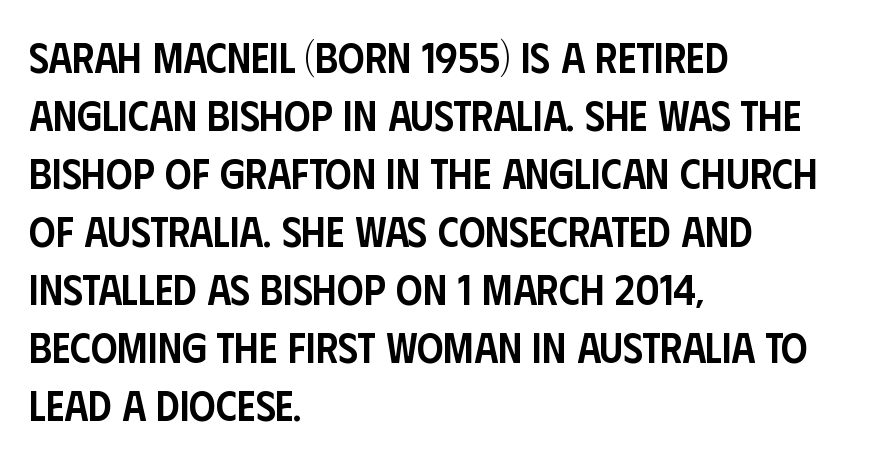
The image shows 42 px semibold, condensed sans-serif type, upright; set left-aligned, normal line spacing (1.38x), normal letter spacing, not underlined; low stroke contrast and a large x-height.
